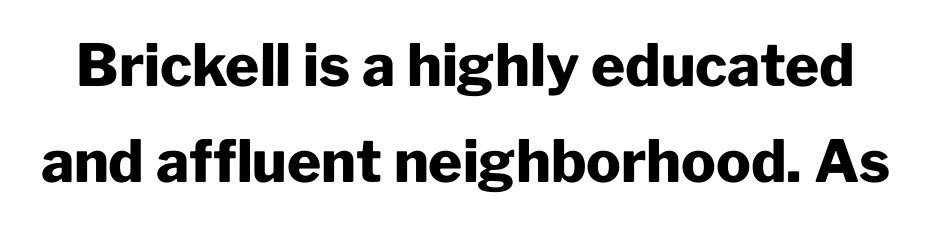
Inter-character spacing is left at the font's built-in metrics. The type sits square on the baseline with zero lean. The type family on display is of the sans-serif kind. Character widths vary here, with narrow letters taking less room than wide ones.
